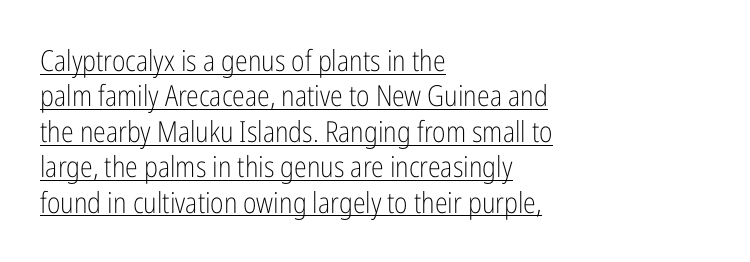
The image shows 29 px light, condensed sans-serif type, upright; set left-aligned, line spacing 1.22x, normal letter spacing, underlined; low stroke contrast and a medium x-height.
